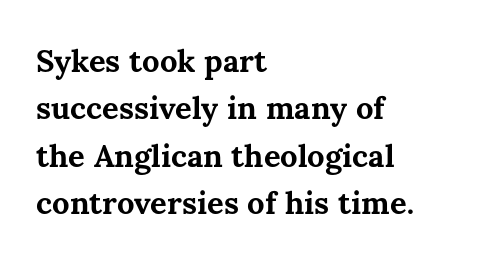
{"italic": "no", "bold": "yes", "weight": "bold", "width": "normal", "stroke_contrast": "medium", "x_height": "medium", "monospaced": "no", "underline": "no", "align": "left", "line_spacing": "normal", "line_spacing_ratio": 1.53, "letter_spacing": "normal", "letter_spacing_em": 0.0, "glyph_px": 31}
